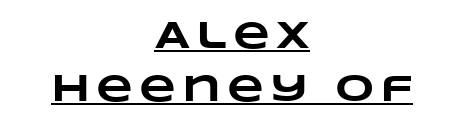
These lines are centered, leaving both edges ragged. Typographic density is high because the face is bold. A continuous stroke trails under the words, as in a hyperlink. You could not count columns in this text — the font is proportionally spaced. Regarding leading, the lines here are spaced in the standard way.
